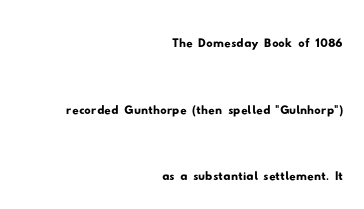
Underlining? Definitely not there. Honestly, the letter spacing is just normal — you wouldn't notice it. Here the designer chose a conventional face with non-uniform glyph widths. The typeface chosen for these lines omits serifs. One-word summary of the alignment: right.
